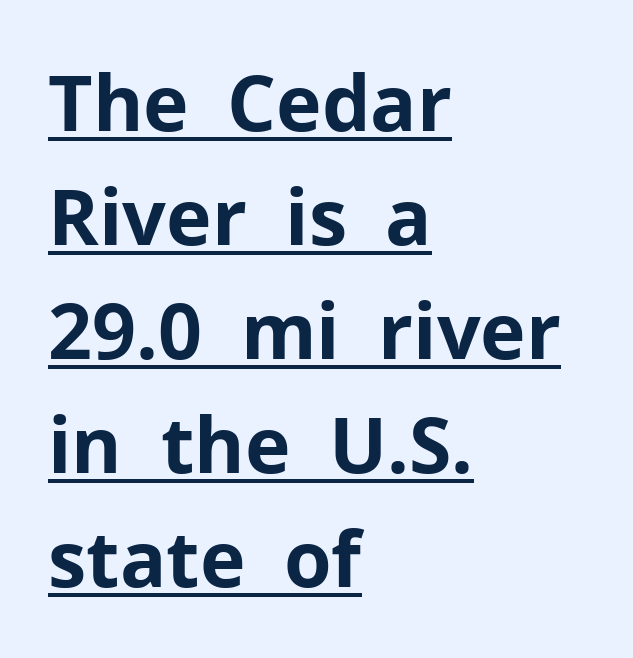
{"serif": "no", "italic": "no", "bold": "yes", "weight": "bold", "width": "normal", "stroke_contrast": "low", "x_height": "medium", "monospaced": "no", "underline": "yes", "align": "left", "line_spacing": "normal", "line_spacing_ratio": 1.48, "letter_spacing": "normal", "letter_spacing_em": 0.0, "glyph_px": 77}
